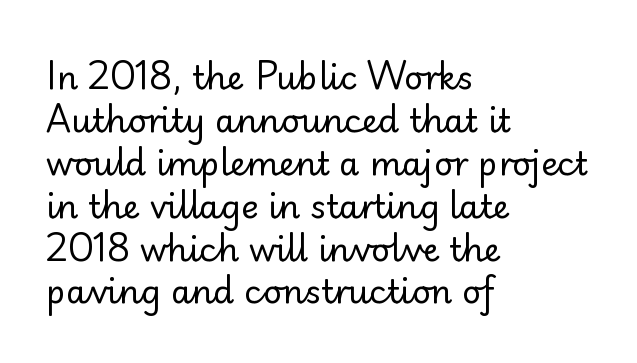
The image shows 33 px regular-weight sans-serif type, upright; set left-aligned, normal line spacing (1.3x), normal letter spacing, not underlined; low stroke contrast and a small x-height.
